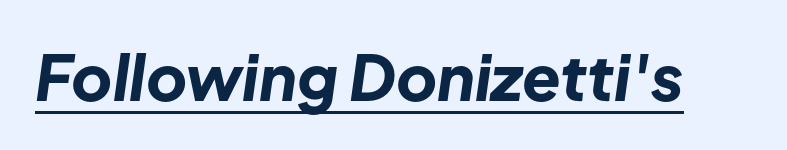
{"italic": "yes", "lean": "right", "slant_degrees": 8, "bold": "yes", "weight": "bold", "width": "normal", "stroke_contrast": "low", "x_height": "medium", "monospaced": "no", "underline": "yes", "letter_spacing": "normal", "letter_spacing_em": 0.0, "glyph_px": 63}
